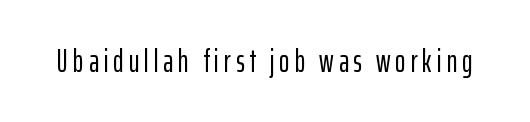
The image shows 32 px condensed sans-serif type, upright; set not underlined; low stroke contrast and a medium x-height.
